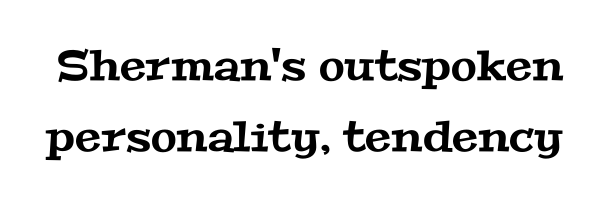
Q: Is the typeface a serif or a sans-serif typeface? A: Serif.
Q: Is the text underlined? A: No.
Q: Is the spacing between letters normal or unusually wide? A: Normal.
Q: Is the spacing between lines tight, normal or loose? A: Normal.
Q: Width (condensed, normal, or wide)? A: Wide.
Q: Stroke contrast? A: Medium.
Q: x-height? A: Medium.
Q: Monospaced? A: No.
